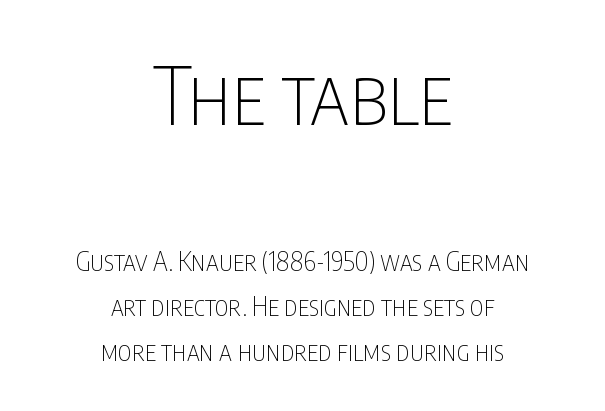
You can tell it's not italic because the verticals are truly vertical. Line starts and ends both wander, symmetrically. What kind of face is this? One without serifs — a sans. Proportional: the letters do not fall into vertical columns. Nobody drew a line under any word here.
